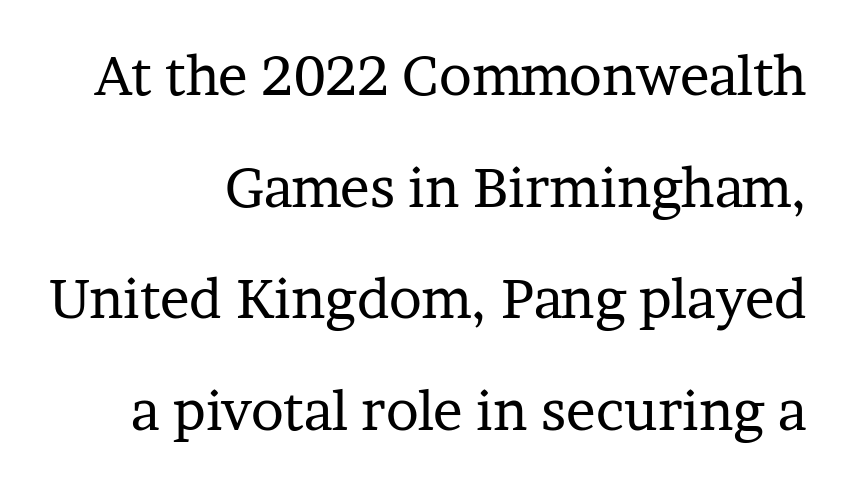
Q: Is the text bold? A: No.
Q: Is the text italic (slanted)? A: No, it is upright.
Q: Is the typeface a serif or a sans-serif typeface? A: Serif.
Q: Is the text underlined? A: No.
Q: How is the paragraph aligned? A: Right-aligned.
Q: Is the spacing between letters normal or unusually wide? A: Normal.
Q: Is the spacing between lines tight, normal or loose? A: Loose.
Q: Width (condensed, normal, or wide)? A: Normal.
Q: Stroke contrast? A: Low.
Q: x-height? A: Medium.
Q: Monospaced? A: No.
